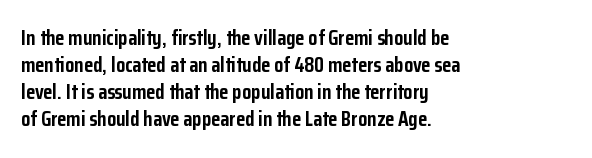
The image shows 21 px bold type, upright; set left-aligned, normal line spacing (1.29x), normal letter spacing, not underlined.
